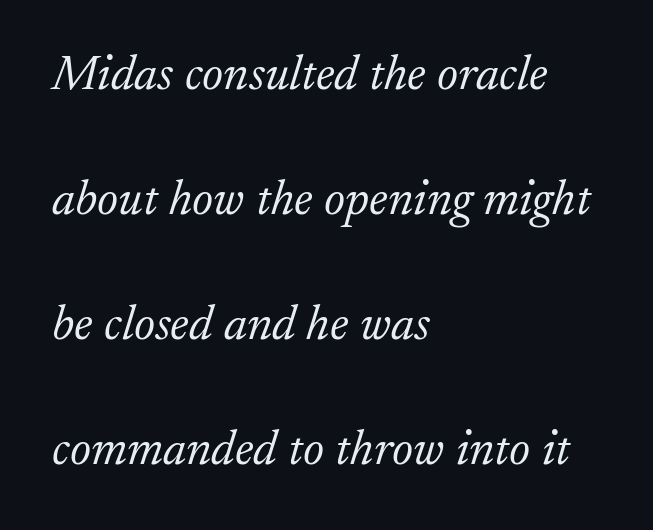
The image shows 50 px light serif type, italic (leaning right); set left-aligned, loose line spacing (2.5x), normal letter spacing, not underlined; low stroke contrast and a small x-height.
